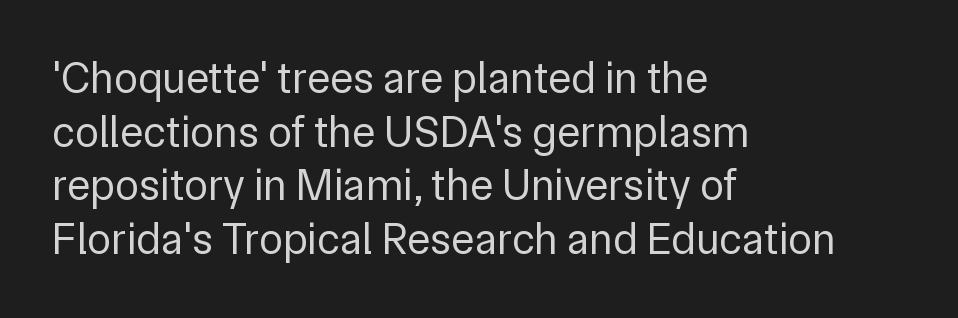
No extra ink here — the face is not bold. Notice how the passage keeps a crisp vertical edge on the left only. These lines are rendered in a variable-pitch font. A bare baseline throughout the passage. A sans-serif font was chosen for this passage. Style check: upright.
